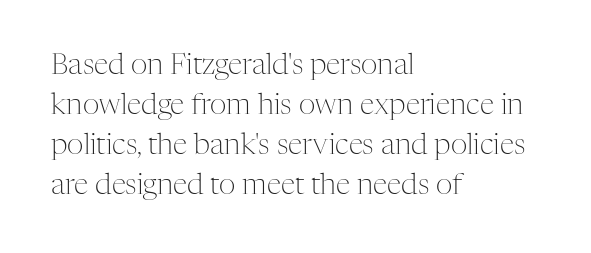
The image shows 29 px light serif type, upright; set left-aligned, normal line spacing (1.38x), normal letter spacing, not underlined; medium stroke contrast and a medium x-height.
